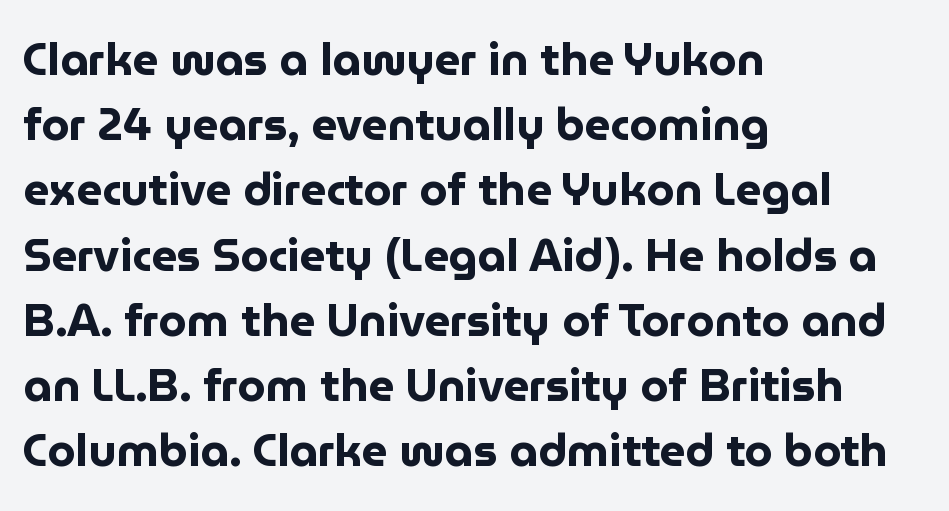
Q: Is the text bold? A: Yes.
Q: Is the text italic (slanted)? A: No, it is upright.
Q: Is the typeface a serif or a sans-serif typeface? A: Sans-serif.
Q: Is the text underlined? A: No.
Q: How is the paragraph aligned? A: Left-aligned.
Q: Is the spacing between letters normal or unusually wide? A: Normal.
Q: Is the spacing between lines tight, normal or loose? A: Normal.
Q: Width (condensed, normal, or wide)? A: Normal.
Q: Stroke contrast? A: Low.
Q: x-height? A: Medium.
Q: Monospaced? A: No.
